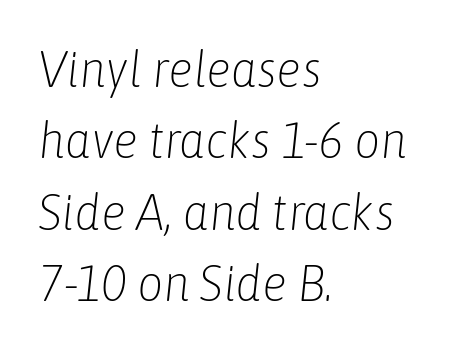
Letters rest on an invisible, unmarked baseline. Emphasis-style slanted type is in use. Students, observe: this is what conventionally led text looks like. These lines stack with their left ends in a neat column. The letters advance in unequal steps, a hallmark of proportional type. This rendering leaves character spacing at its baseline value.
